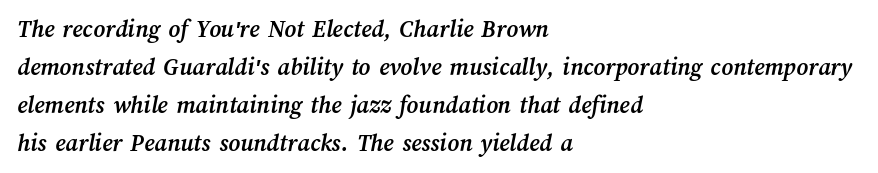
Q: Is the text bold? A: Yes.
Q: Is the text underlined? A: No.
Q: How is the paragraph aligned? A: Left-aligned.
Q: Is the spacing between letters normal or unusually wide? A: Normal.
Q: Is the spacing between lines tight, normal or loose? A: Normal.
